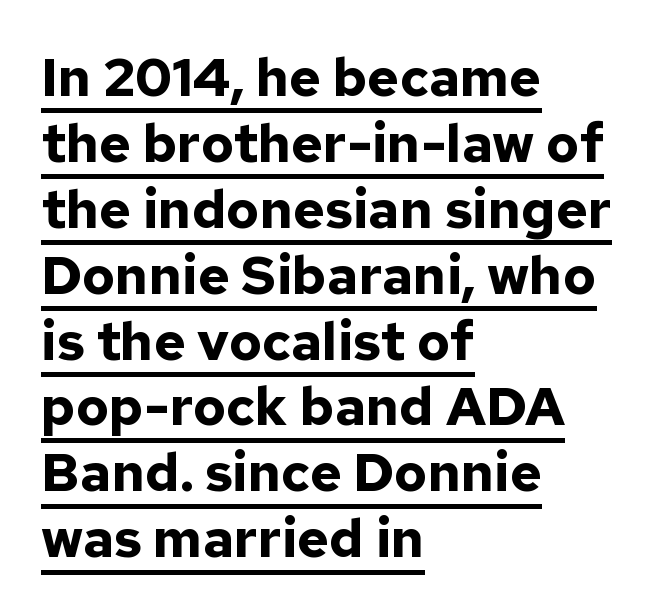
The string is rendered with underlining switched on. The paragraph has a hard left edge and a soft right edge. The letters carry no serifs — their stems end cleanly without finishing strokes. Bold? Absolutely — the strokes are thick and heavy. Inter-character spacing is left at the font's built-in metrics. Italic? Not at all — the glyphs are vertical.
